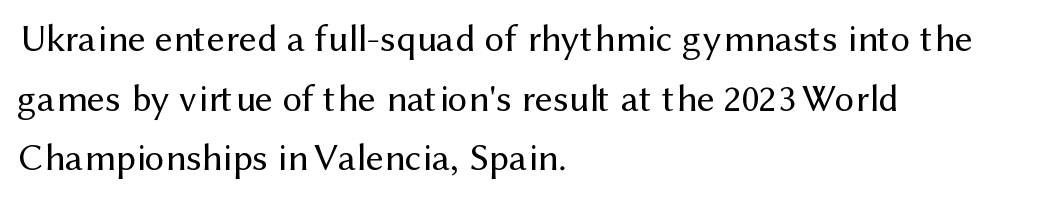
{"serif": "no", "italic": "no", "bold": "no", "weight": "regular", "width": "normal", "stroke_contrast": "medium", "x_height": "medium", "monospaced": "no", "underline": "no", "align": "left", "line_spacing": "normal", "line_spacing_ratio": 1.53, "letter_spacing": "normal", "letter_spacing_em": 0.0, "glyph_px": 39}
